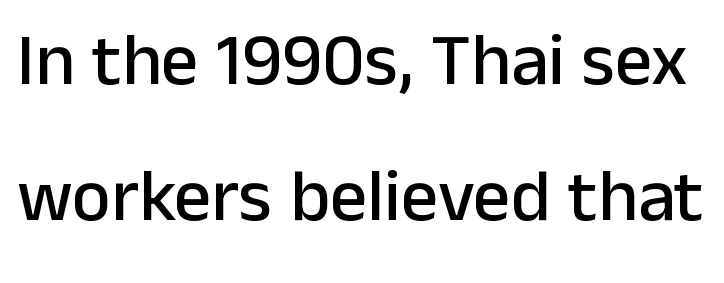
The image shows 74 px sans-serif type, upright; set line spacing 1.84x, normal letter spacing, not underlined; low stroke contrast and a medium x-height.
